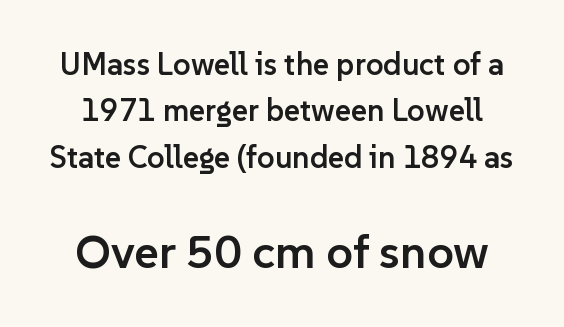
A bit beefed up — I'd call it semibold rather than bold. Think of a printed novel: that variable character pitch is what you see here. Every stem runs plumb, perpendicular to the baseline. Compared with typical body copy, the letter spacing here is the same.
